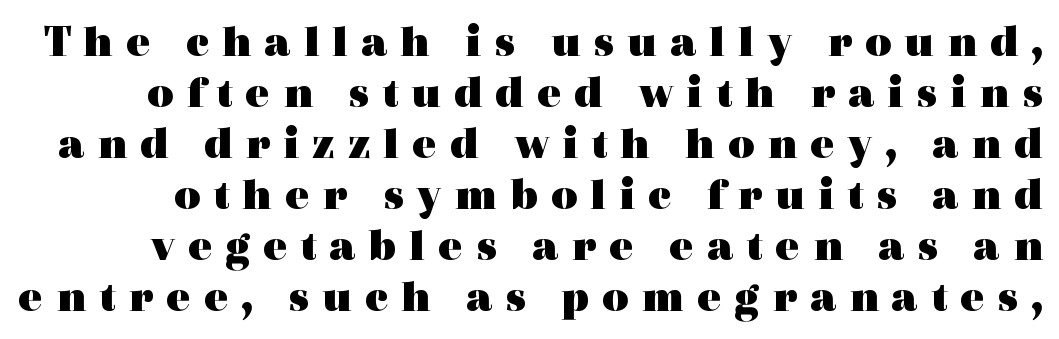
{"serif": "yes", "italic": "no", "bold": "yes", "weight": "heavy", "width": "wide", "x_height": "medium", "monospaced": "no", "underline": "no", "line_spacing": "tight", "line_spacing_ratio": 1.11, "letter_spacing": "wide", "letter_spacing_em": 0.27, "glyph_px": 46}
